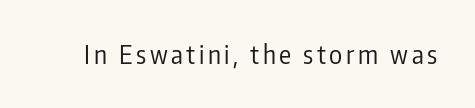
Q: Is the text bold? A: No.
Q: Is the text italic (slanted)? A: No, it is upright.
Q: Is the text underlined? A: No.
